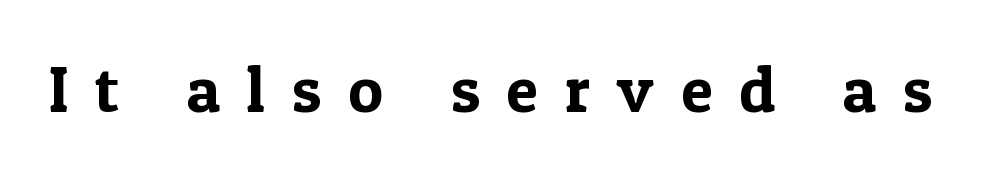
The image shows 65 px serif type, upright; set unusually wide letter spacing (+0.41 em), not underlined; a medium x-height.
